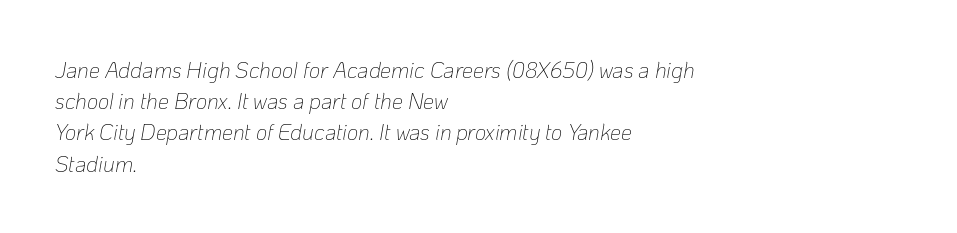
Q: Is the text bold? A: No.
Q: Is the text italic (slanted)? A: Yes, it leans right by about 10 degrees.
Q: Is the text underlined? A: No.
Q: How is the paragraph aligned? A: Left-aligned.
Q: Is the spacing between letters normal or unusually wide? A: Normal.
Q: Is the spacing between lines tight, normal or loose? A: Normal.
